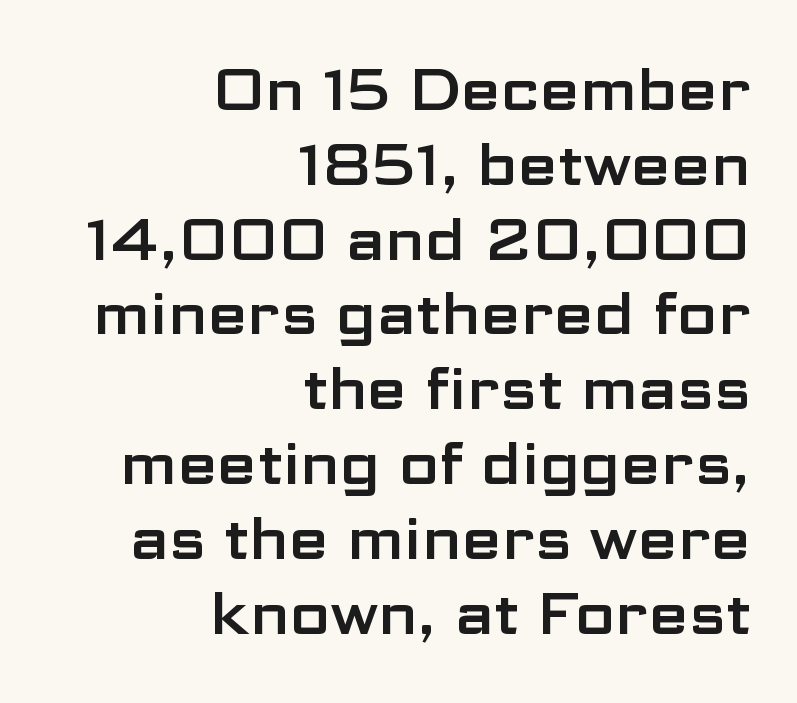
{"serif": "no", "italic": "no", "width": "wide", "stroke_contrast": "low", "x_height": "medium", "monospaced": "no", "underline": "no", "align": "right", "line_spacing": "normal", "line_spacing_ratio": 1.29, "letter_spacing": "normal", "letter_spacing_em": 0.0, "glyph_px": 58}
